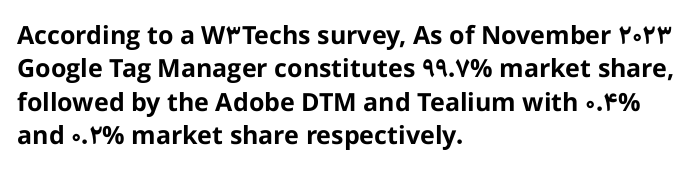
The image shows 25 px bold type, upright; set left-aligned, normal line spacing (1.34x), normal letter spacing, not underlined.
